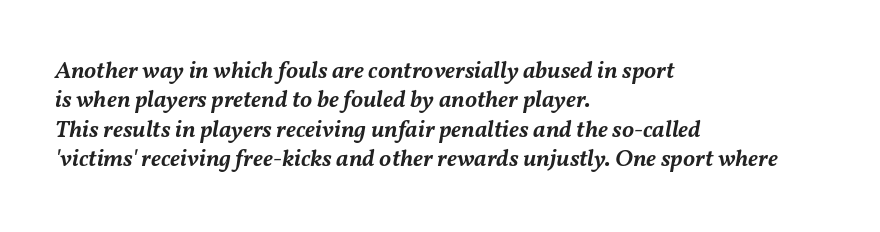
Q: Is the text bold? A: Semi-bold.
Q: Is the text italic (slanted)? A: Yes, it leans right by about 11 degrees.
Q: Is the text underlined? A: No.
Q: How is the paragraph aligned? A: Left-aligned.
Q: Is the spacing between letters normal or unusually wide? A: Normal.
